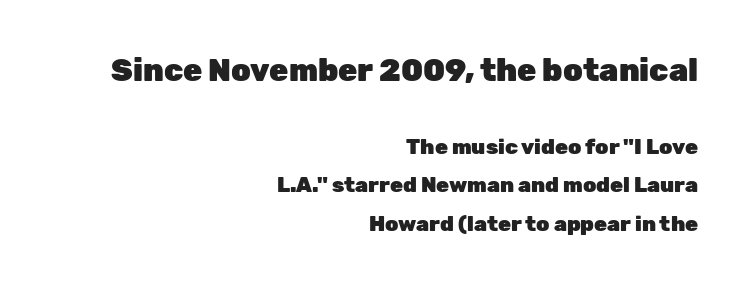
Horizontal alignment here is rightward, an uncommon choice for prose. This layout puts the oversized block above and the modest block below. This sample has the flowing, uneven cadence of proportional lettering. The letters are bold, with thick, heavy strokes. Nobody touched the tracking dial on this one. A typesetter would mark this as roman, not italic.
